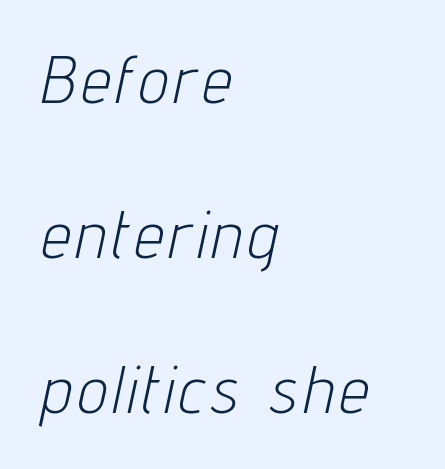
{"italic": "yes", "lean": "right", "slant_degrees": 12, "bold": "no", "weight": "light", "width": "condensed", "stroke_contrast": "low", "x_height": "medium", "monospaced": "no", "underline": "no", "align": "left", "line_spacing": "loose", "line_spacing_ratio": 2.35, "glyph_px": 66}
